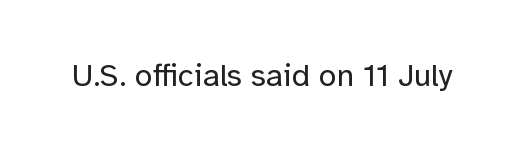
The image shows 32 px regular-weight sans-serif type, upright; set normal letter spacing, not underlined; low stroke contrast and a medium x-height.
